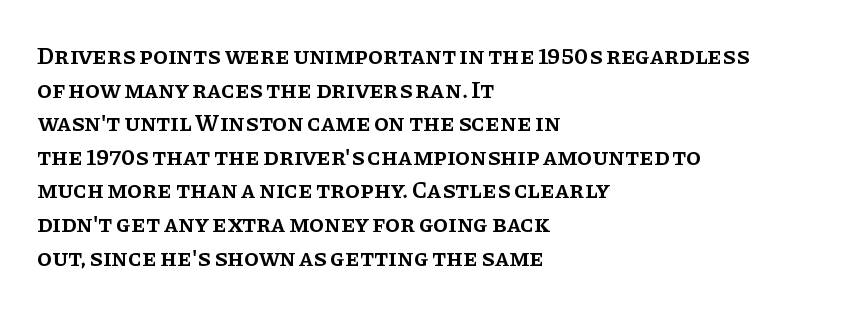
The image shows 24 px text type, upright; set left-aligned, normal line spacing (1.4x), normal letter spacing, not underlined.
